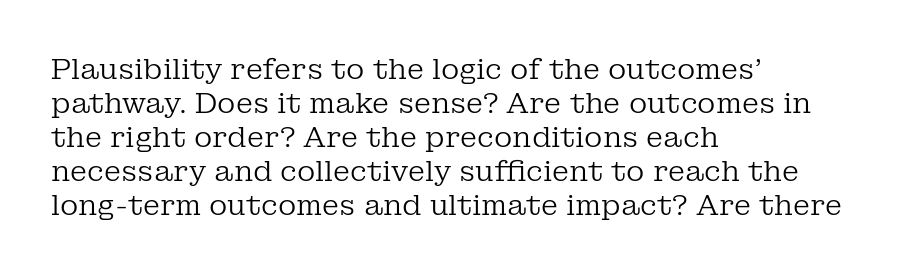
These lines stack with their left ends in a neat column. Does extra space separate the letters? No, they use regular spacing. To sum up the face: it has serifs. This is roman type, the default non-slanted kind. The font is comparable to plain body text, perhaps lighter. The rendering uses natural spacing where letterforms have individual widths.
